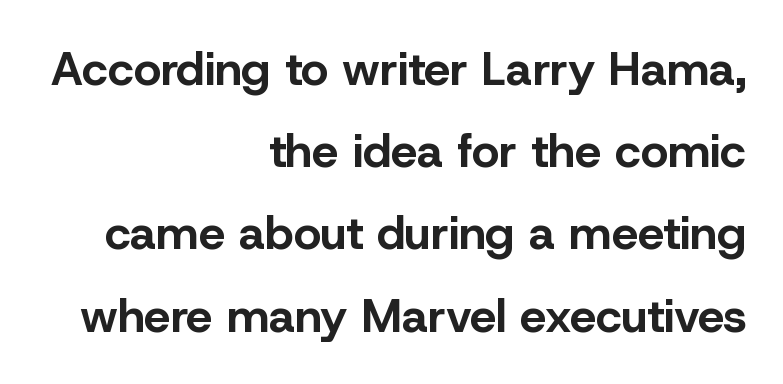
Q: Is the text bold? A: Yes.
Q: Is the text italic (slanted)? A: No, it is upright.
Q: Is the typeface a serif or a sans-serif typeface? A: Sans-serif.
Q: Is the text underlined? A: No.
Q: How is the paragraph aligned? A: Right-aligned.
Q: Is the spacing between letters normal or unusually wide? A: Normal.
Q: Width (condensed, normal, or wide)? A: Normal.
Q: Stroke contrast? A: Low.
Q: x-height? A: Medium.
Q: Monospaced? A: No.
